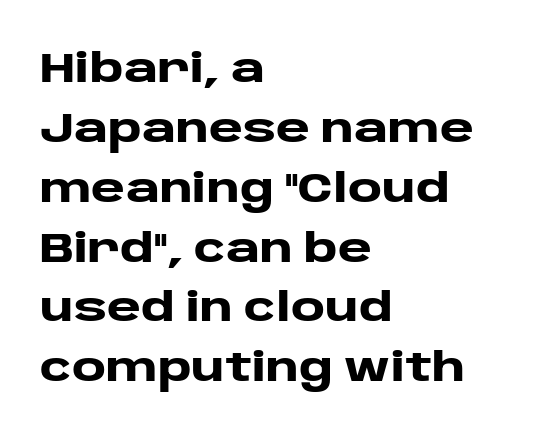
These lines sit exactly where default settings would place them. Are there feet on the stems? There aren't — it's a sans. The passage shown is typed in a proportional face where columns would drift. Each line starts at the same left margin while the right side varies.
